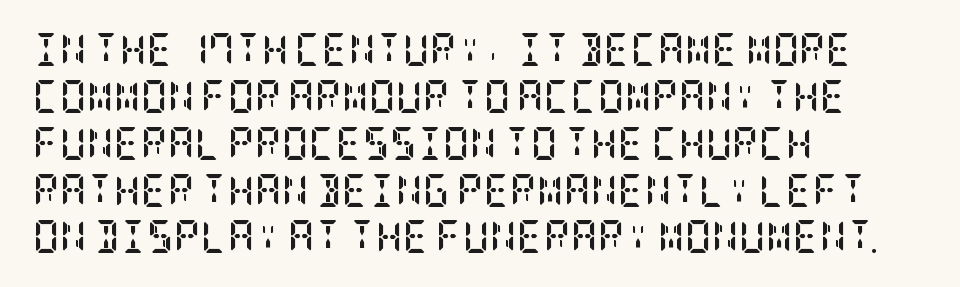
{"serif": "yes", "italic": "no", "bold": "yes", "weight": "semibold", "width": "condensed", "stroke_contrast": "low", "x_height": "large", "underline": "no", "align": "left", "line_spacing": "normal", "line_spacing_ratio": 1.42, "letter_spacing": "normal", "letter_spacing_em": 0.0, "glyph_px": 33}
